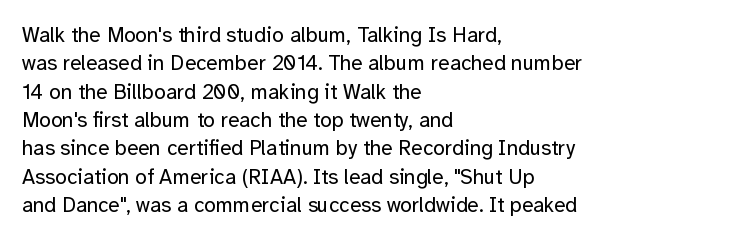
Evenly set lines give the paragraph a standard silhouette. Students, note that the glyphs here touch the page at normal intervals. In terms of posture, this sample is upright. Typeset ragged right — the left edge is the straight one.
